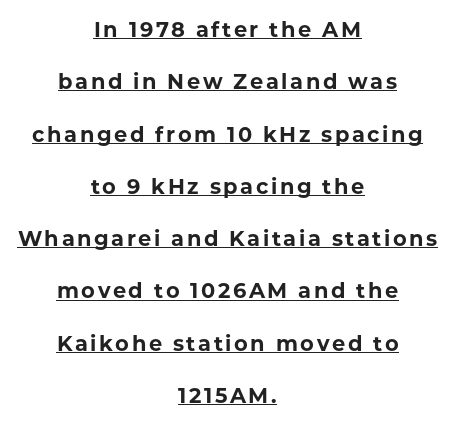
{"italic": "no", "bold": "yes", "underline": "yes", "align": "center", "line_spacing": "loose", "line_spacing_ratio": 2.49, "glyph_px": 21}
